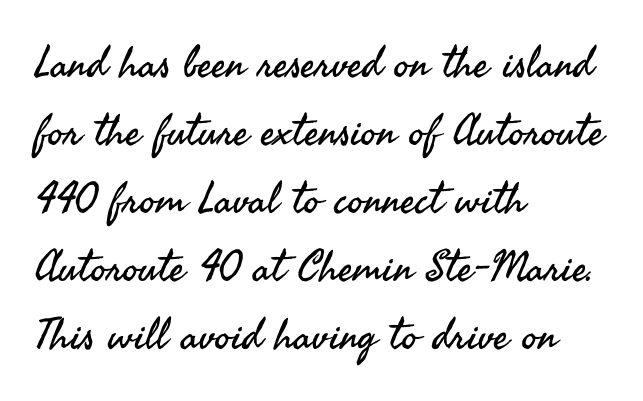
{"serif": "no", "bold": "no", "weight": "regular", "width": "normal", "stroke_contrast": "medium", "x_height": "small", "monospaced": "no", "underline": "no", "align": "left", "line_spacing": "normal", "line_spacing_ratio": 1.58, "letter_spacing": "normal", "letter_spacing_em": 0.0, "glyph_px": 43}
